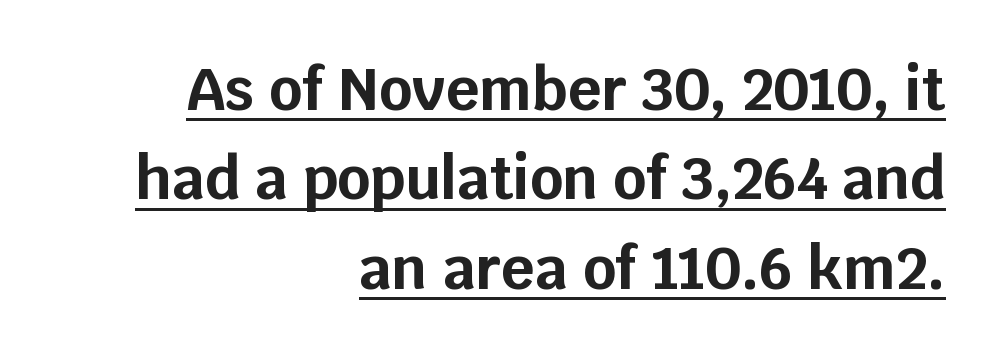
A typesetter would call this proportional, since set widths differ per character. No italicization has been applied; the sample stays upright. Right-aligned paragraph, ragged on the left. How would I describe the line gaps? Plain and ordinary. Check the space under the baseline: a stroke is drawn there.
